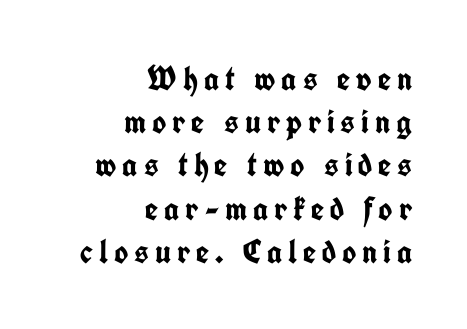
Character widths vary here, with narrow letters taking less room than wide ones. Look at the bottom of the vertical strokes: they stop flat, with no serifs. Casual observation: everything's shoved over to the right. A bare baseline throughout the passage. The type sits square on the baseline with zero lean.
